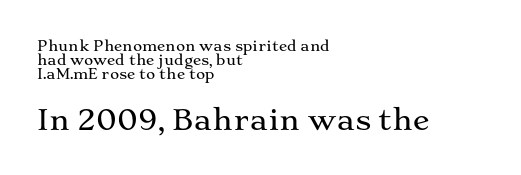
The image shows 28 px wide serif type, upright; set left-aligned, tight line spacing (1.01x), normal letter spacing, not underlined; the second (bottom) block is 2.0x larger; medium stroke contrast and a medium x-height.
